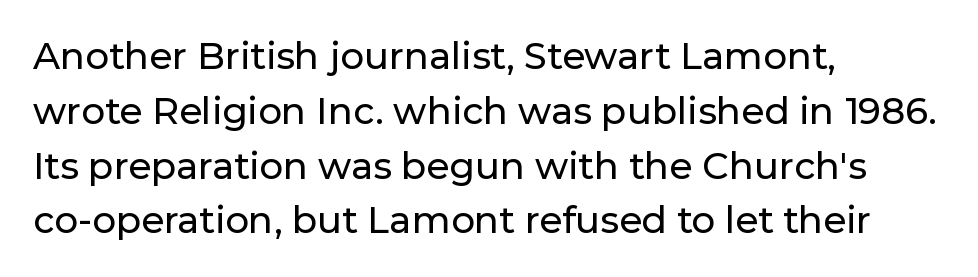
Q: Is the text italic (slanted)? A: No, it is upright.
Q: Is the typeface a serif or a sans-serif typeface? A: Sans-serif.
Q: Is the text underlined? A: No.
Q: How is the paragraph aligned? A: Left-aligned.
Q: Is the spacing between letters normal or unusually wide? A: Normal.
Q: Is the spacing between lines tight, normal or loose? A: Normal.
Q: Width (condensed, normal, or wide)? A: Normal.
Q: Stroke contrast? A: Low.
Q: x-height? A: Medium.
Q: Monospaced? A: No.
